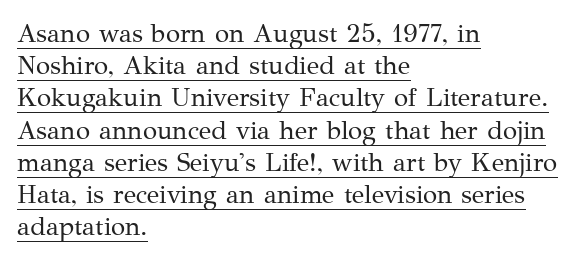
{"italic": "no", "bold": "no", "underline": "yes", "align": "left", "line_spacing_ratio": 1.24, "letter_spacing": "normal", "letter_spacing_em": 0.0, "glyph_px": 26}
